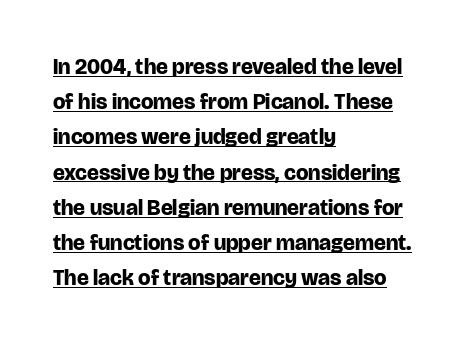
Q: Is the text bold? A: Yes.
Q: Is the text italic (slanted)? A: No, it is upright.
Q: Is the text underlined? A: Yes.
Q: How is the paragraph aligned? A: Left-aligned.
Q: Is the spacing between letters normal or unusually wide? A: Normal.
Q: Is the spacing between lines tight, normal or loose? A: Normal.
